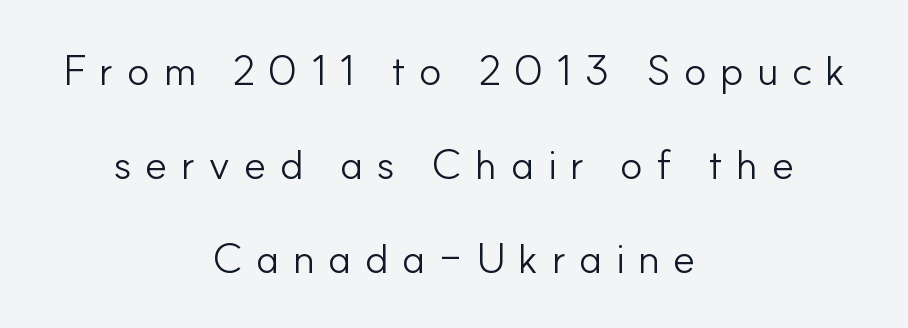
The image shows 42 px light sans-serif type, upright; set centered, loose line spacing (2.24x), unusually wide letter spacing (+0.31 em), not underlined; low stroke contrast and a small x-height.
